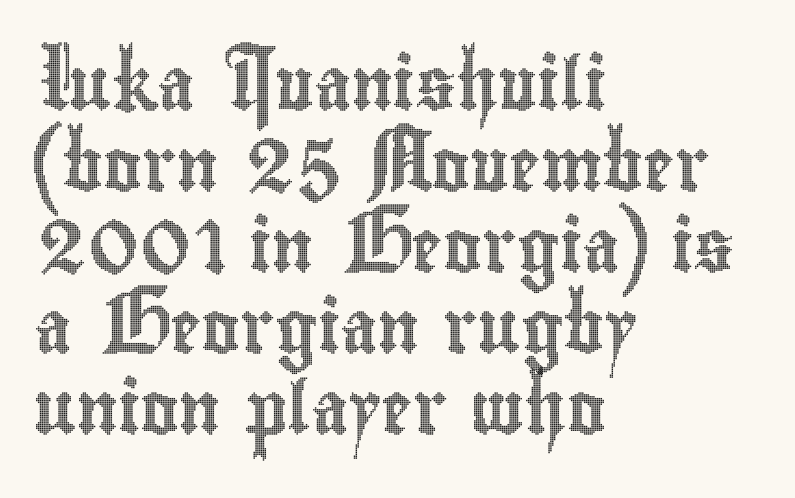
Q: Is the text italic (slanted)? A: No, it is upright.
Q: Is the text underlined? A: No.
Q: How is the paragraph aligned? A: Left-aligned.
Q: Is the spacing between letters normal or unusually wide? A: Normal.
Q: Is the spacing between lines tight, normal or loose? A: Normal.
Q: Width (condensed, normal, or wide)? A: Condensed.
Q: x-height? A: Small.
Q: Monospaced? A: No.
